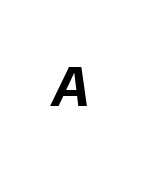
Q: Is the text bold? A: Yes.
Q: Is the text italic (slanted)? A: Yes, it leans right by about 10 degrees.
Q: Is the text underlined? A: No.
Q: Is the spacing between letters normal or unusually wide? A: Normal.
Q: Width (condensed, normal, or wide)? A: Normal.
Q: Stroke contrast? A: Low.
Q: x-height? A: Medium.
Q: Monospaced? A: No.
